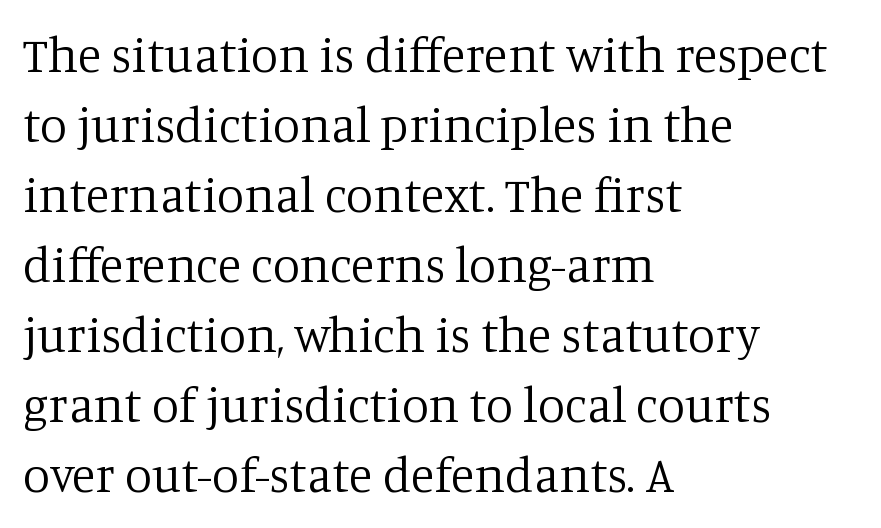
The type family on display is of the serif kind. Ordinary non-slanted type is in use. The passage shown is typed in a proportional face where columns would drift. Descenders hang freely into open space. Quick note: interline space is typical. Tracking here is standard; glyphs follow each other at the usual distance.
